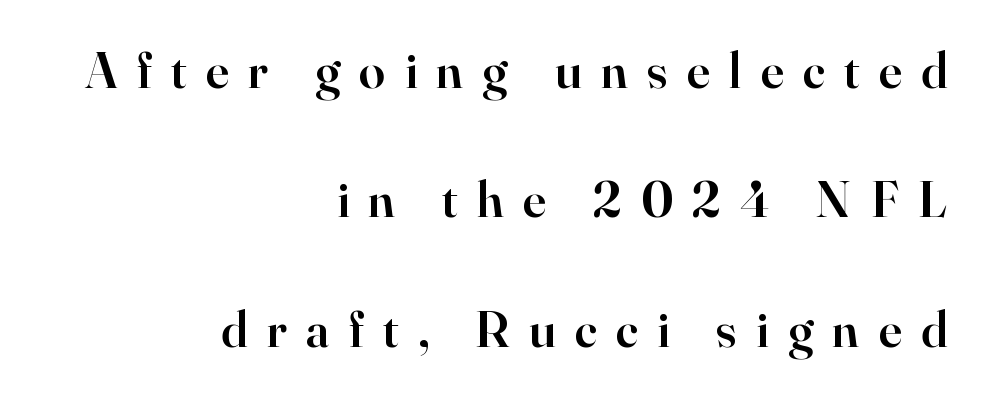
Any mark beneath the type? The region is blank. You can tell it's not italic because the verticals are truly vertical. Typographic density is moderately raised because the face is semibold. In CSS terms this would be text-align: right.
